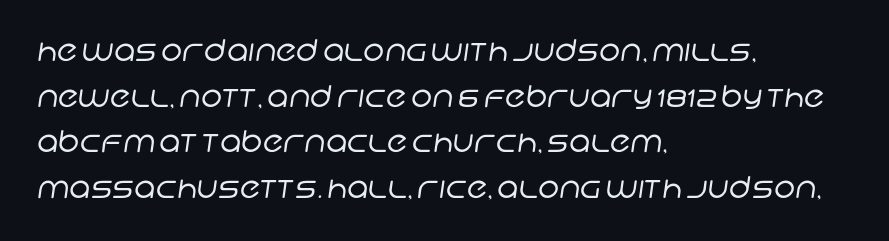
The image shows 30 px regular-weight sans-serif type; set left-aligned, normal line spacing (1.52x), normal letter spacing, not underlined; low stroke contrast and a large x-height.
